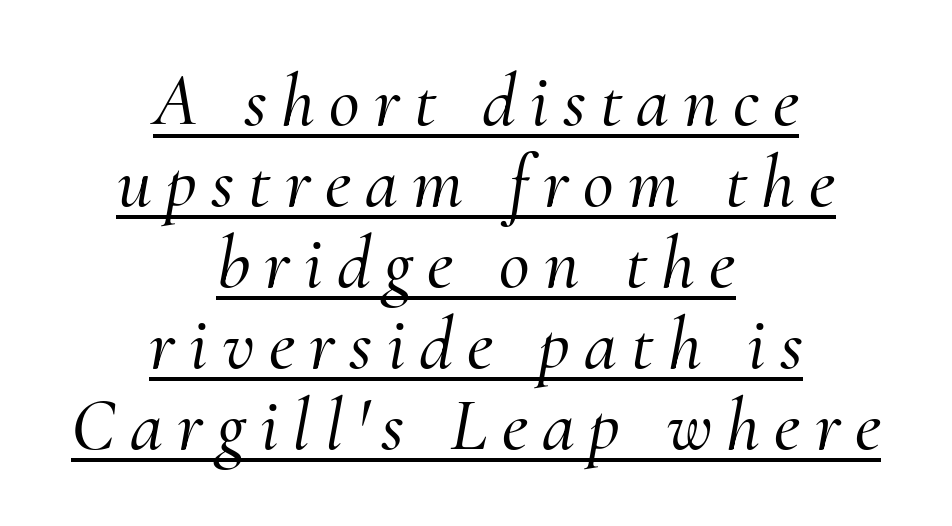
{"serif": "yes", "italic": "yes", "lean": "right", "slant_degrees": 10, "width": "normal", "stroke_contrast": "medium", "x_height": "small", "monospaced": "no", "underline": "yes", "align": "center", "line_spacing": "tight", "line_spacing_ratio": 1.08, "glyph_px": 75}
